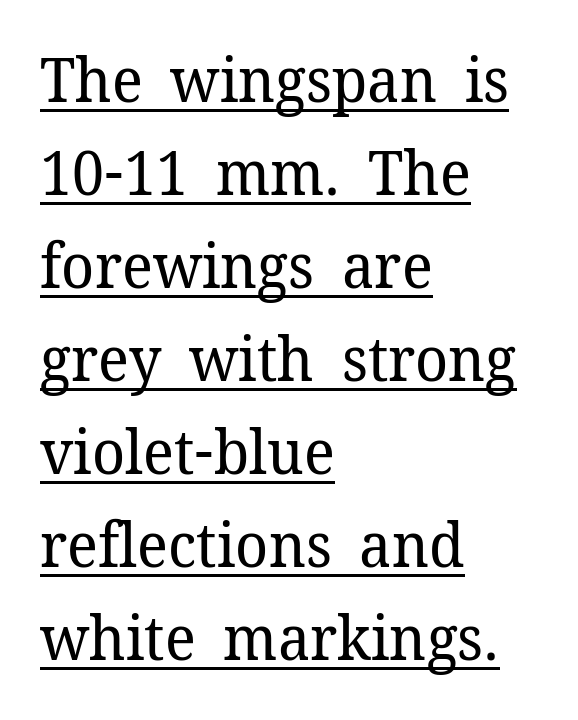
{"serif": "yes", "italic": "no", "bold": "no", "weight": "regular", "width": "normal", "stroke_contrast": "low", "x_height": "medium", "monospaced": "no", "underline": "yes", "align": "left", "line_spacing": "normal", "line_spacing_ratio": 1.5, "letter_spacing": "normal", "letter_spacing_em": 0.0, "glyph_px": 62}
